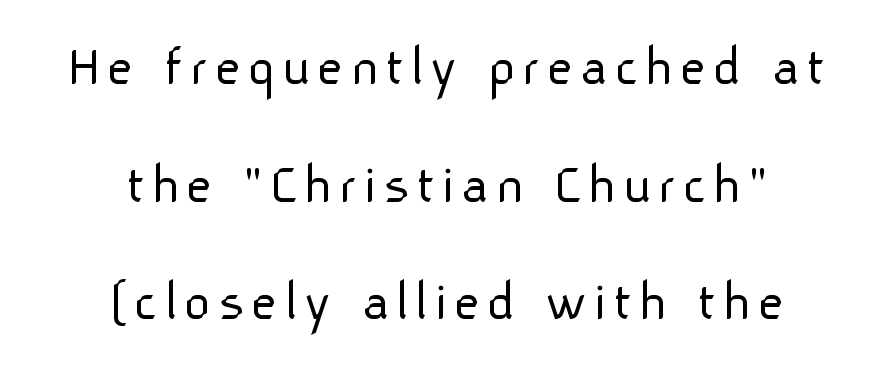
Heaviness? Minimal to ordinary, like unemphasized prose. Character widths vary here, with narrow letters taking less room than wide ones. The lines are quadded center. Are there feet on the stems? There aren't — it's a sans. In terms of posture, this sample is upright. The vertical gap from one line to the next is large.
